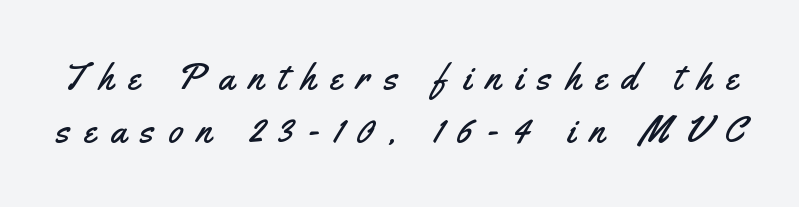
The image shows 37 px condensed sans-serif type; set normal line spacing (1.43x), unusually wide letter spacing (+0.4 em), not underlined; medium stroke contrast and a small x-height.
